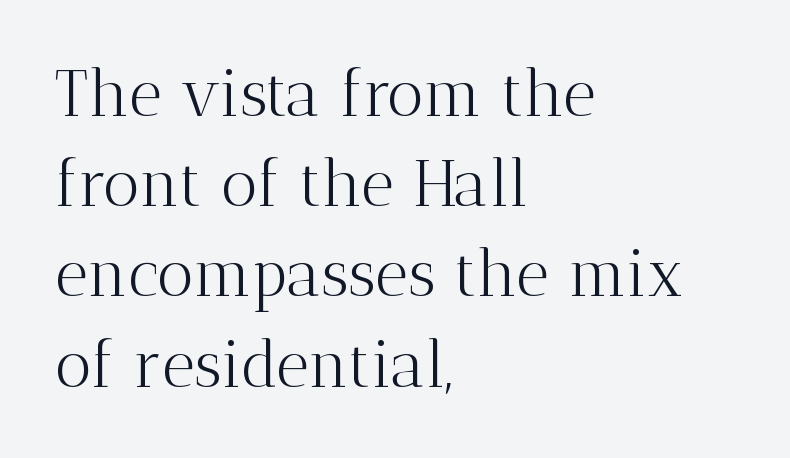
Q: Is the text bold? A: No.
Q: Is the text italic (slanted)? A: No, it is upright.
Q: Is the typeface a serif or a sans-serif typeface? A: Serif.
Q: Is the text underlined? A: No.
Q: How is the paragraph aligned? A: Left-aligned.
Q: Is the spacing between letters normal or unusually wide? A: Normal.
Q: Is the spacing between lines tight, normal or loose? A: Normal.
Q: Width (condensed, normal, or wide)? A: Normal.
Q: Stroke contrast? A: Medium.
Q: x-height? A: Medium.
Q: Monospaced? A: No.
